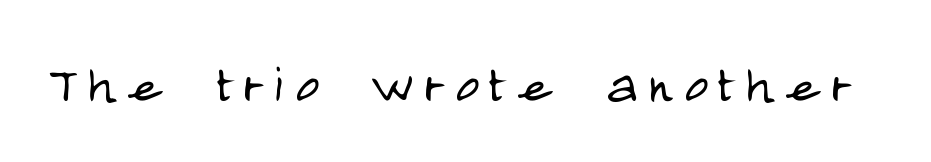
Spacing verdict: proportional, widths tailored to each character. Plain, unruled lines of type. Classification — sans serif. You can tell it's not italic because the verticals are truly vertical.
